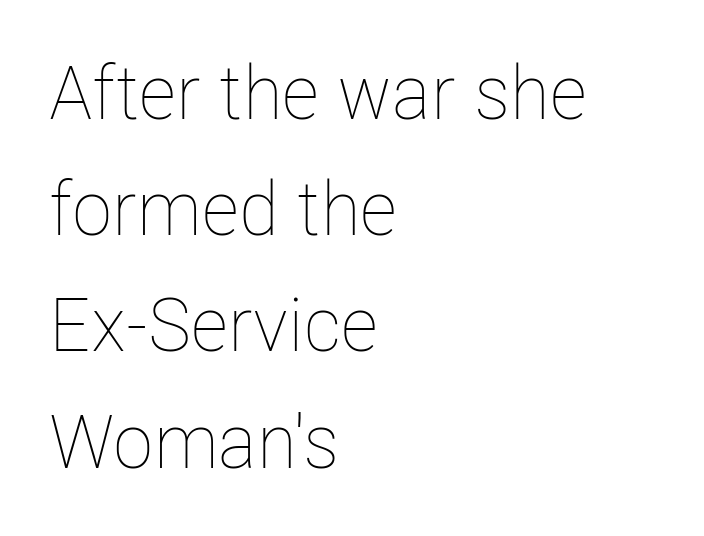
Q: Is the text bold? A: No.
Q: Is the text italic (slanted)? A: No, it is upright.
Q: Is the text underlined? A: No.
Q: How is the paragraph aligned? A: Left-aligned.
Q: Is the spacing between letters normal or unusually wide? A: Normal.
Q: Is the spacing between lines tight, normal or loose? A: Normal.
Q: Width (condensed, normal, or wide)? A: Condensed.
Q: Stroke contrast? A: Low.
Q: x-height? A: Medium.
Q: Monospaced? A: No.
